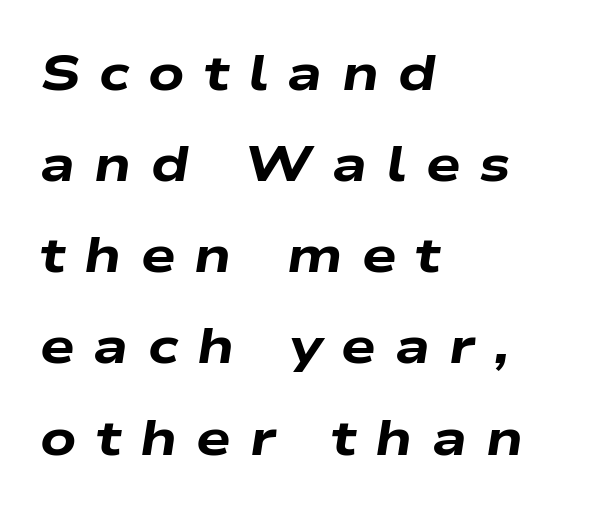
{"italic": "yes", "lean": "right", "slant_degrees": 9, "bold": "yes", "weight": "heavy", "width": "wide", "stroke_contrast": "low", "x_height": "medium", "monospaced": "no", "underline": "no", "align": "left", "line_spacing_ratio": 1.86, "letter_spacing": "wide", "letter_spacing_em": 0.39, "glyph_px": 49}
